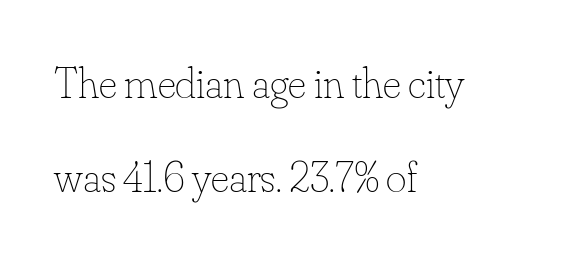
{"italic": "no", "bold": "no", "weight": "thin", "width": "normal", "stroke_contrast": "low", "x_height": "small", "monospaced": "no", "underline": "no", "align": "left", "line_spacing": "loose", "line_spacing_ratio": 2.13, "letter_spacing": "normal", "letter_spacing_em": 0.0, "glyph_px": 44}
